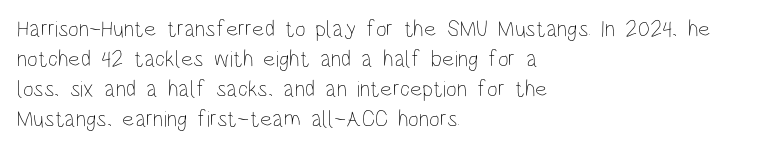
{"italic": "no", "bold": "no", "underline": "no", "align": "left", "line_spacing": "normal", "line_spacing_ratio": 1.3, "letter_spacing": "normal", "letter_spacing_em": 0.0, "glyph_px": 23}
